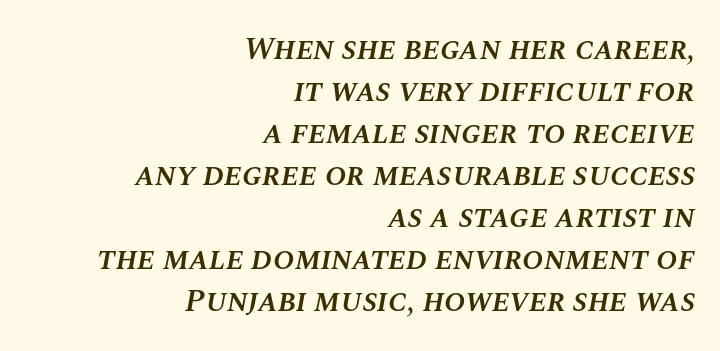
{"italic": "yes", "lean": "right", "slant_degrees": 10, "bold": "semi", "weight": "semibold", "width": "normal", "stroke_contrast": "medium", "x_height": "large", "monospaced": "no", "underline": "no", "align": "right", "line_spacing": "normal", "line_spacing_ratio": 1.31, "letter_spacing": "normal", "letter_spacing_em": 0.0, "glyph_px": 32}
